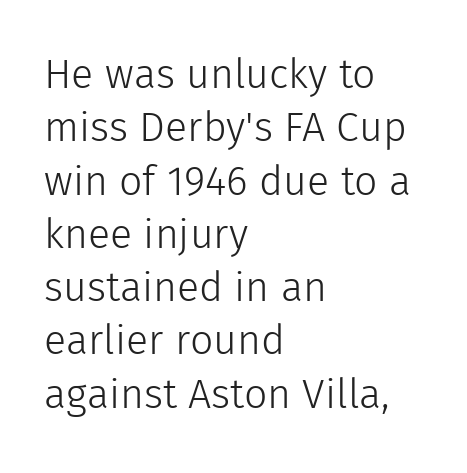
{"serif": "no", "italic": "no", "bold": "no", "weight": "light", "width": "normal", "x_height": "medium", "monospaced": "no", "underline": "no", "align": "left", "line_spacing": "normal", "line_spacing_ratio": 1.3, "letter_spacing": "normal", "letter_spacing_em": 0.0, "glyph_px": 41}
